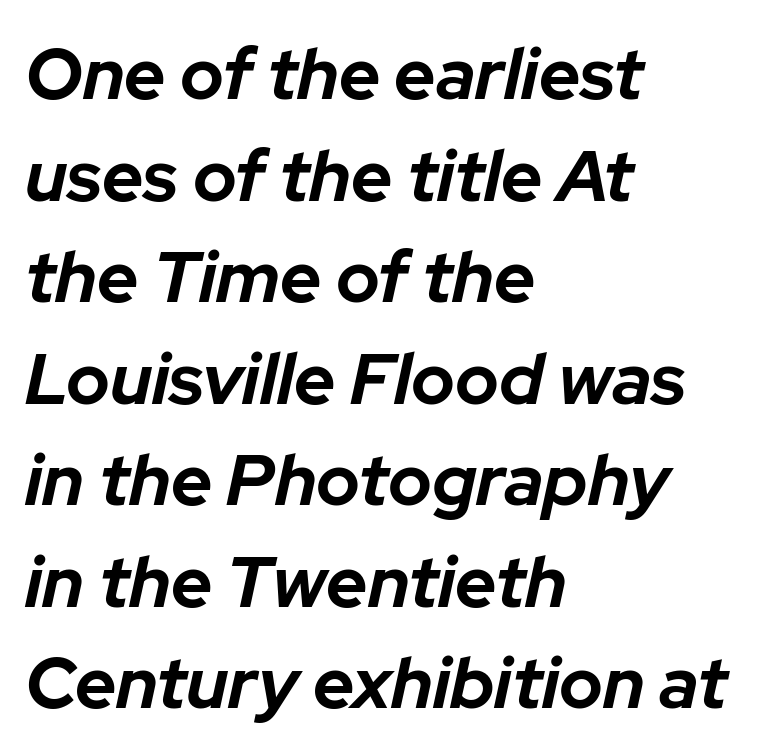
{"italic": "yes", "lean": "right", "slant_degrees": 12, "bold": "yes", "weight": "bold", "width": "normal", "stroke_contrast": "low", "x_height": "medium", "monospaced": "no", "underline": "no", "align": "left", "line_spacing": "normal", "line_spacing_ratio": 1.41, "letter_spacing": "normal", "letter_spacing_em": 0.0, "glyph_px": 72}
